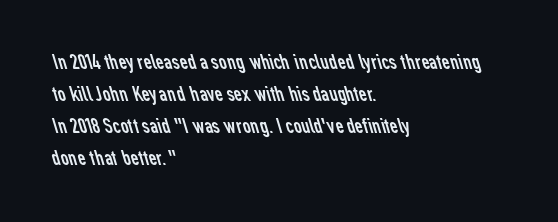
The image shows 22 px text type; set left-aligned, normal line spacing (1.46x), normal letter spacing, not underlined.
